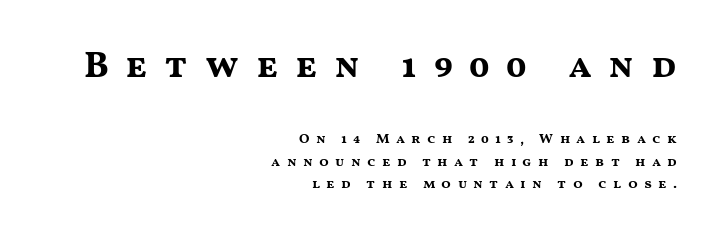
The upper block of text is set noticeably larger than the block beneath it. Proportional: the letters do not fall into vertical columns. Glance below the letters and you will spot only blank space. A typesetter would call this heavily tracked-out type. Does the weight exceed regular? Yes, all the way to bold. In terms of letterform style, serifs are entirely absent.
